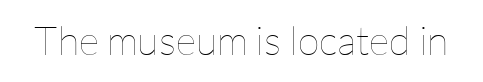
{"italic": "no", "bold": "no", "weight": "thin", "width": "normal", "stroke_contrast": "low", "x_height": "medium", "monospaced": "no", "underline": "no", "letter_spacing": "normal", "letter_spacing_em": 0.0, "glyph_px": 40}
